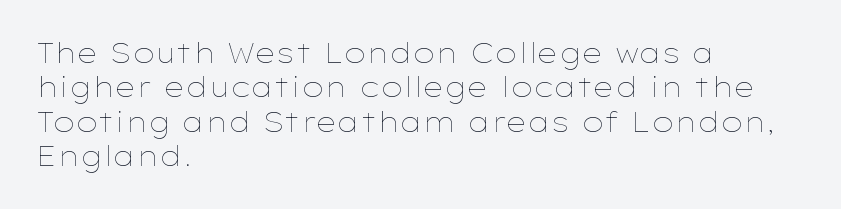
Q: Is the text bold? A: No.
Q: Is the text italic (slanted)? A: No, it is upright.
Q: Is the text underlined? A: No.
Q: How is the paragraph aligned? A: Left-aligned.
Q: Is the spacing between letters normal or unusually wide? A: Normal.
Q: Is the spacing between lines tight, normal or loose? A: Normal.
